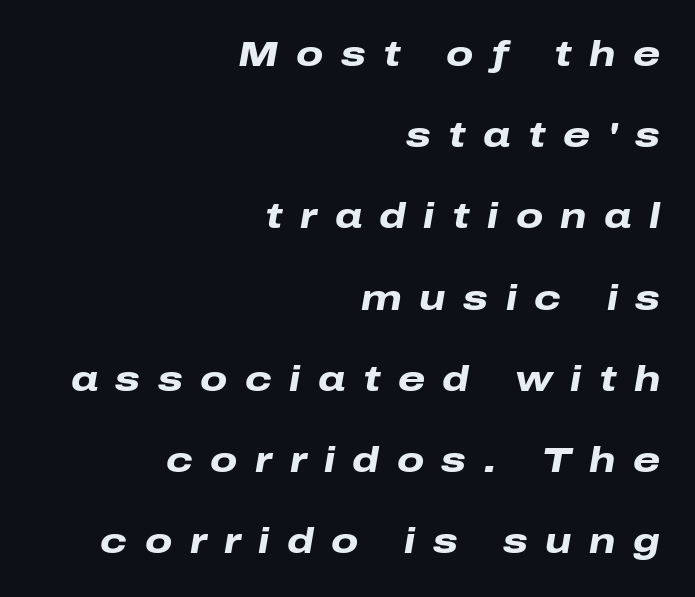
Looks like regular typesetting: each glyph gets only the width it needs. Reading down the column, the eye jumps a long way to each next line. Horizontal alignment here is rightward, an uncommon choice for prose. In terms of letterspacing, this is a distinctly airy, spread setting. This sample uses an oblique cut, with every glyph tilted off the vertical.
